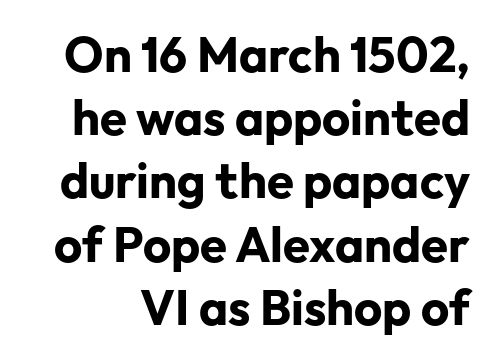
{"serif": "no", "italic": "no", "bold": "yes", "weight": "bold", "width": "normal", "stroke_contrast": "low", "x_height": "medium", "monospaced": "no", "underline": "no", "line_spacing": "normal", "line_spacing_ratio": 1.29, "letter_spacing": "normal", "letter_spacing_em": 0.0, "glyph_px": 49}
